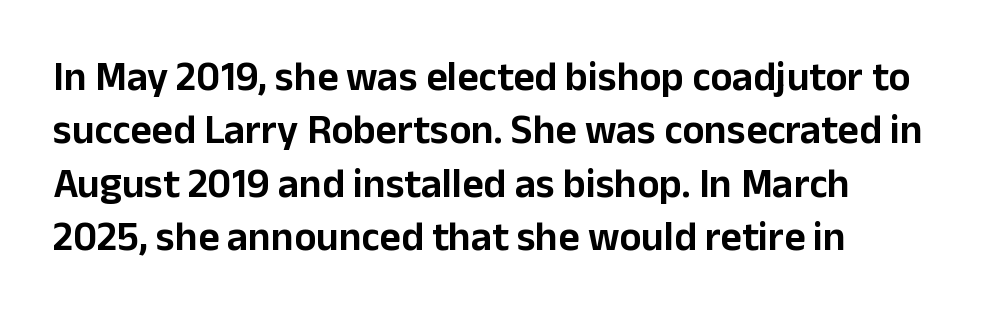
{"serif": "no", "italic": "no", "width": "normal", "stroke_contrast": "low", "x_height": "medium", "monospaced": "no", "underline": "no", "line_spacing": "normal", "line_spacing_ratio": 1.3, "letter_spacing": "normal", "letter_spacing_em": 0.0, "glyph_px": 41}
